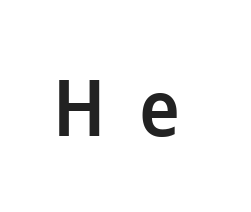
{"serif": "no", "italic": "no", "bold": "semi", "weight": "semibold", "width": "normal", "stroke_contrast": "low", "x_height": "medium", "monospaced": "no", "underline": "no", "letter_spacing": "wide", "letter_spacing_em": 0.44, "glyph_px": 77}
